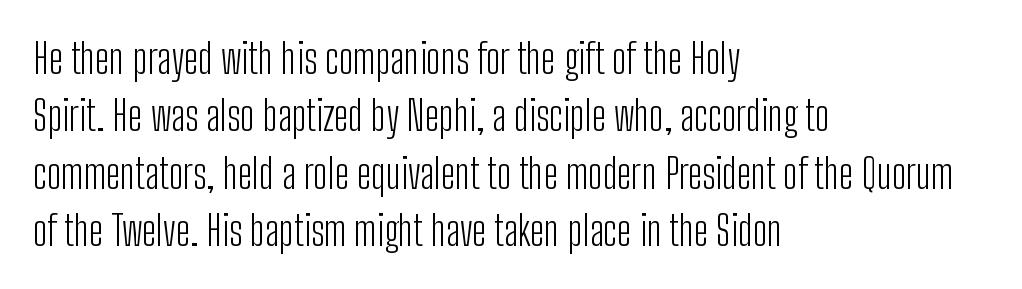
{"serif": "no", "italic": "no", "bold": "no", "weight": "light", "width": "condensed", "stroke_contrast": "low", "x_height": "medium", "monospaced": "no", "underline": "no", "align": "left", "line_spacing": "normal", "line_spacing_ratio": 1.4, "letter_spacing": "normal", "letter_spacing_em": 0.0, "glyph_px": 41}
